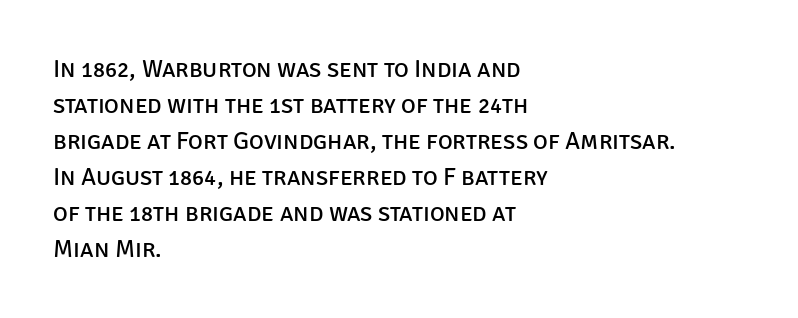
The image shows 25 px text type, upright; set left-aligned, normal line spacing (1.44x), normal letter spacing, not underlined.
